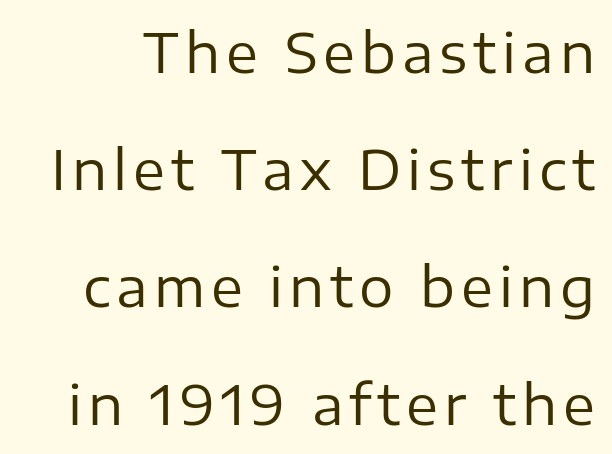
The image shows 54 px regular-weight sans-serif type, upright; set loose line spacing (2.17x), not underlined; low stroke contrast and a medium x-height.
